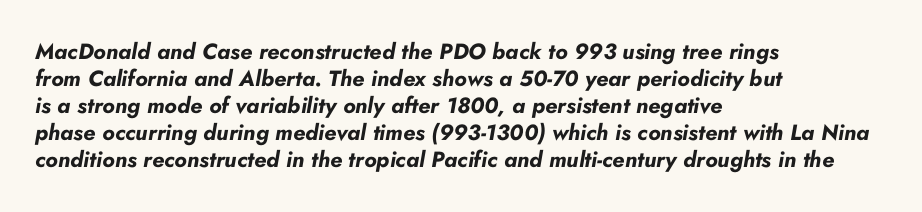
An italicized treatment has been applied to the whole sample. A classic flush-left, rag-right setting is used for this passage. Weight check: bold — yes, fully. Descenders hang freely into open space. The face used here is rendered with its standard letterfit.
